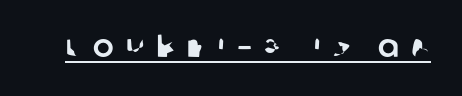
Q: Is the typeface a serif or a sans-serif typeface? A: Sans-serif.
Q: Is the text underlined? A: Yes.
Q: Is the spacing between letters normal or unusually wide? A: Unusually wide.
Q: Width (condensed, normal, or wide)? A: Normal.
Q: Stroke contrast? A: Low.
Q: x-height? A: Large.
Q: Monospaced? A: No.
